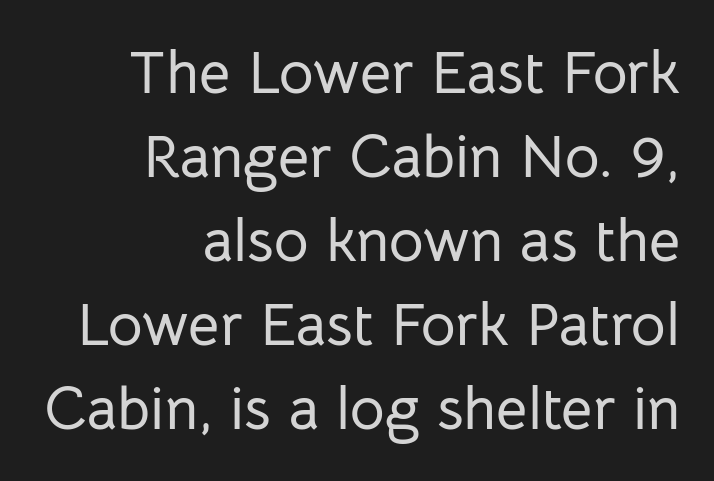
Any mark beneath the type? The region is blank. This block has exactly the height ordinary leading produces. If you drew a line through each stem, it would be perfectly vertical. Short and long lines alike share a common ending point at right.
